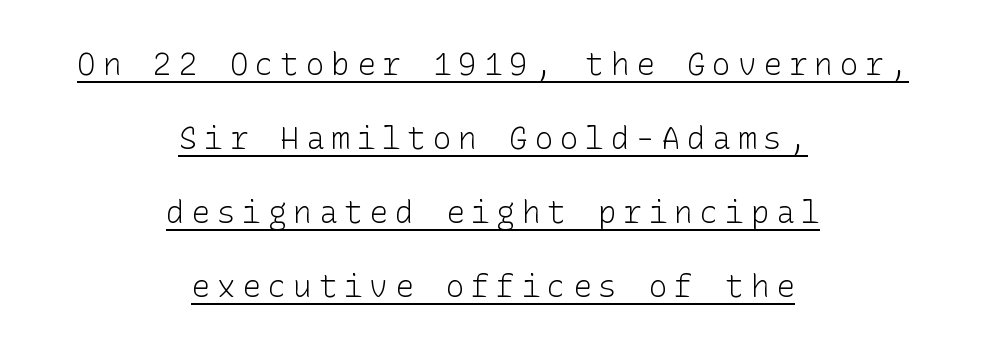
{"serif": "no", "italic": "no", "bold": "no", "weight": "light", "width": "normal", "stroke_contrast": "low", "x_height": "medium", "underline": "yes", "align": "center", "line_spacing": "loose", "line_spacing_ratio": 2.39, "letter_spacing": "wide", "letter_spacing_em": 0.22, "glyph_px": 31}
